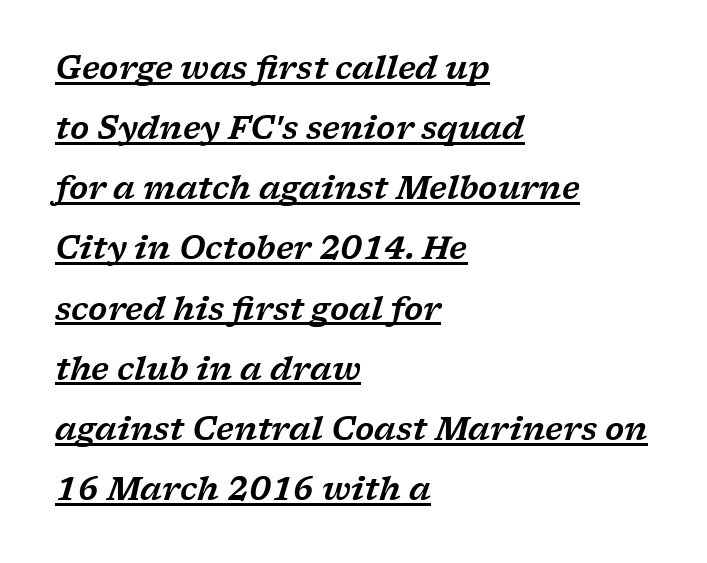
Q: Is the text italic (slanted)? A: Yes, it leans right by about 17 degrees.
Q: Is the typeface a serif or a sans-serif typeface? A: Serif.
Q: Is the text underlined? A: Yes.
Q: How is the paragraph aligned? A: Left-aligned.
Q: Is the spacing between letters normal or unusually wide? A: Normal.
Q: Is the spacing between lines tight, normal or loose? A: Loose.
Q: Width (condensed, normal, or wide)? A: Wide.
Q: Stroke contrast? A: Low.
Q: x-height? A: Medium.
Q: Monospaced? A: No.
